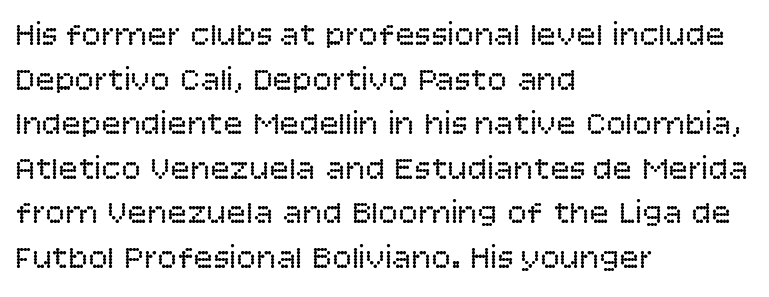
The image shows 33 px regular-weight sans-serif type, upright; set left-aligned, normal line spacing (1.35x), normal letter spacing, not underlined; low stroke contrast and a large x-height.
